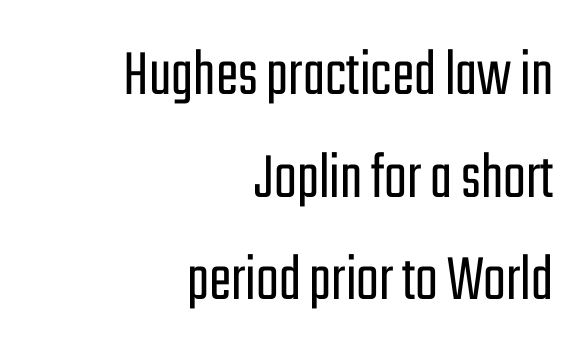
Q: Is the text bold? A: No.
Q: Is the text italic (slanted)? A: No, it is upright.
Q: Is the typeface a serif or a sans-serif typeface? A: Sans-serif.
Q: Is the text underlined? A: No.
Q: How is the paragraph aligned? A: Right-aligned.
Q: Is the spacing between letters normal or unusually wide? A: Normal.
Q: Is the spacing between lines tight, normal or loose? A: Normal.
Q: Width (condensed, normal, or wide)? A: Condensed.
Q: Stroke contrast? A: Low.
Q: x-height? A: Medium.
Q: Monospaced? A: No.
